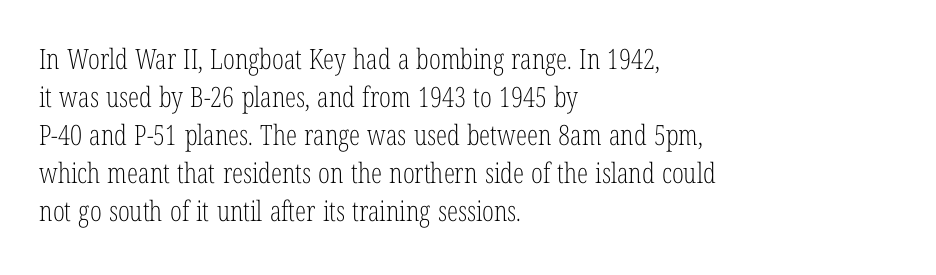
{"serif": "yes", "italic": "no", "bold": "no", "weight": "light", "width": "condensed", "stroke_contrast": "low", "x_height": "medium", "monospaced": "no", "underline": "no", "align": "left", "line_spacing": "normal", "line_spacing_ratio": 1.36, "letter_spacing": "normal", "letter_spacing_em": 0.0, "glyph_px": 28}
